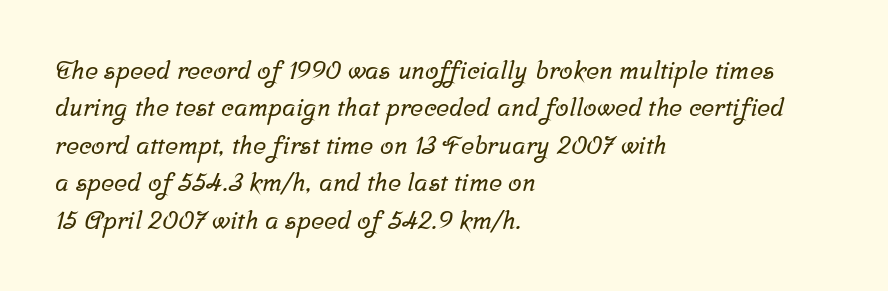
The image shows 25 px text type; set left-aligned, normal line spacing (1.5x), normal letter spacing, not underlined.
